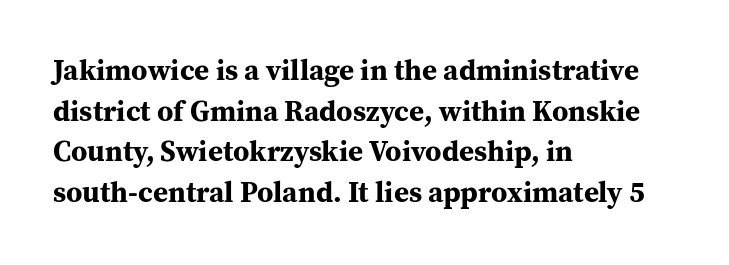
Q: Is the text bold? A: Yes.
Q: Is the text italic (slanted)? A: No, it is upright.
Q: Is the typeface a serif or a sans-serif typeface? A: Serif.
Q: Is the text underlined? A: No.
Q: How is the paragraph aligned? A: Left-aligned.
Q: Is the spacing between letters normal or unusually wide? A: Normal.
Q: Is the spacing between lines tight, normal or loose? A: Normal.
Q: Width (condensed, normal, or wide)? A: Normal.
Q: Stroke contrast? A: Medium.
Q: x-height? A: Medium.
Q: Monospaced? A: No.
